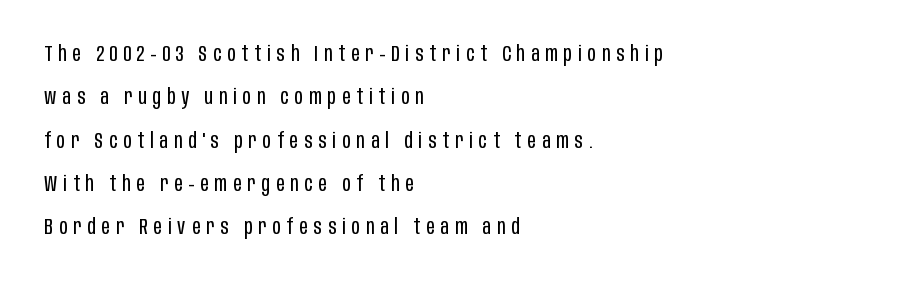
Bold? No — there's no thickening of the strokes. The passage shown has open, widely tracked lettering throughout. Lines of text with bare space underneath. Notice the wide empty band between every row — that's loose leading. Is the block centered? No — it sits flush against the left margin. A roman cut, with each character standing at attention.
